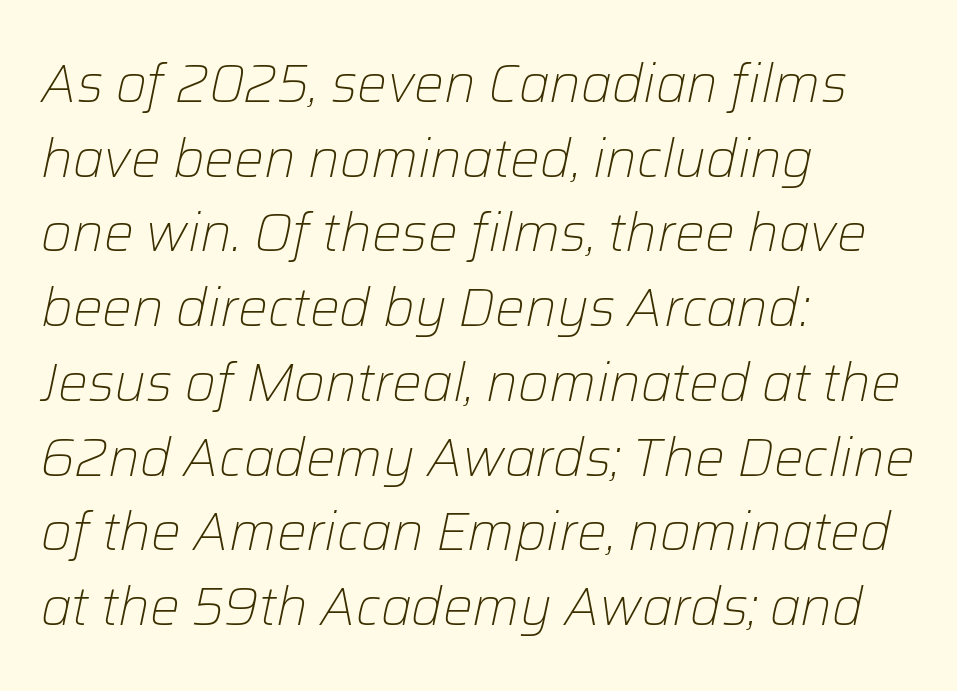
The image shows 53 px light type, italic (leaning right); set left-aligned, normal line spacing (1.41x), normal letter spacing, not underlined; low stroke contrast and a medium x-height.
